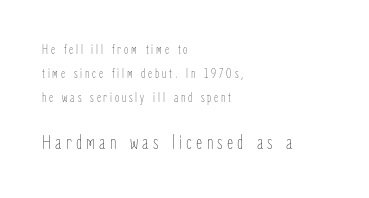
{"italic": "no", "bold": "no", "underline": "no", "align": "left", "line_spacing_ratio": 1.72, "letter_spacing": "wide", "letter_spacing_em": 0.2, "larger_block": "second", "size_ratio": 1.5, "glyph_px": 21}
